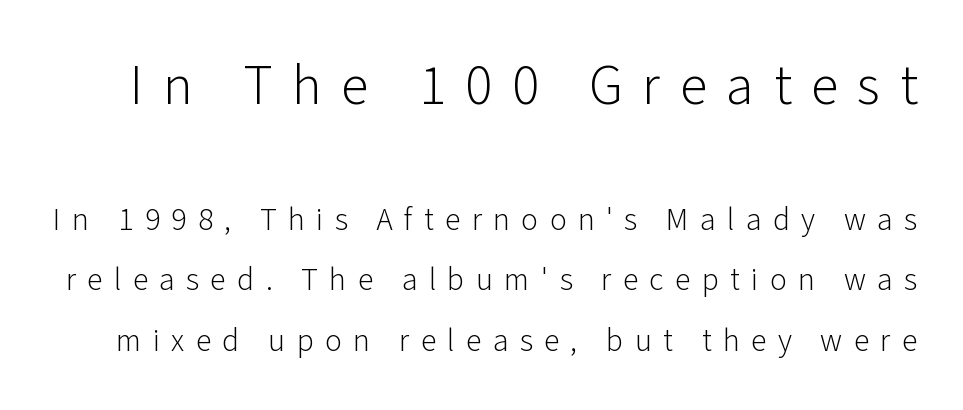
Nope, no serifs anywhere on these letters. Substantial extra tracking has been applied to these lines. Character widths vary here, with narrow letters taking less room than wide ones. Heaviness? Minimal to ordinary, like unemphasized prose. In this sample the first text group is rendered at the bigger scale.
